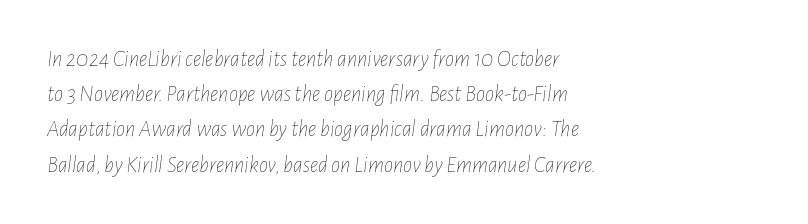
Students, note that the glyphs here touch the page at normal intervals. The space between consecutive lines is moderate. Decoration check: the copy has no underline. The weight would be labelled regular, book, light, or lighter still.
